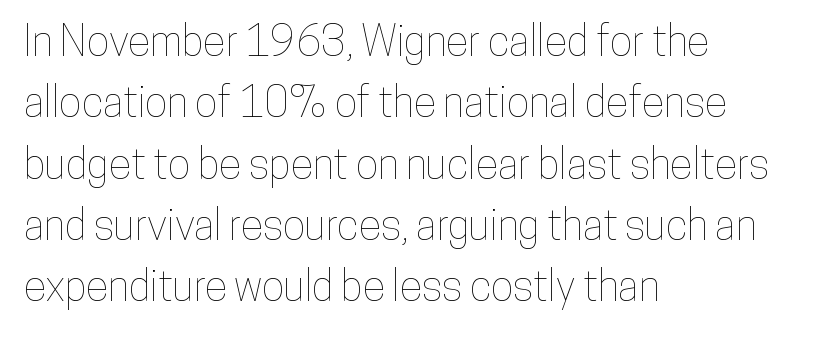
{"italic": "no", "width": "condensed", "stroke_contrast": "low", "x_height": "medium", "monospaced": "no", "underline": "no", "align": "left", "line_spacing": "normal", "line_spacing_ratio": 1.46, "letter_spacing": "normal", "letter_spacing_em": 0.0, "glyph_px": 42}
